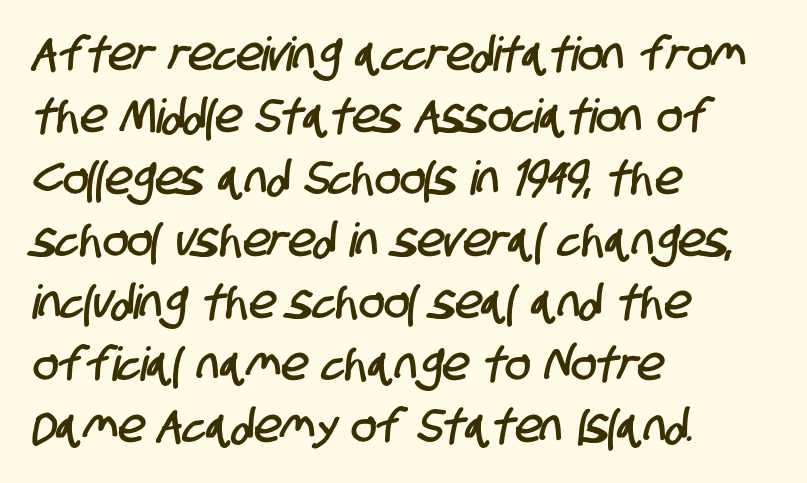
Q: Is the typeface a serif or a sans-serif typeface? A: Sans-serif.
Q: Is the text underlined? A: No.
Q: How is the paragraph aligned? A: Left-aligned.
Q: Is the spacing between letters normal or unusually wide? A: Normal.
Q: Is the spacing between lines tight, normal or loose? A: Normal.
Q: Width (condensed, normal, or wide)? A: Condensed.
Q: Stroke contrast? A: Low.
Q: x-height? A: Large.
Q: Monospaced? A: No.
